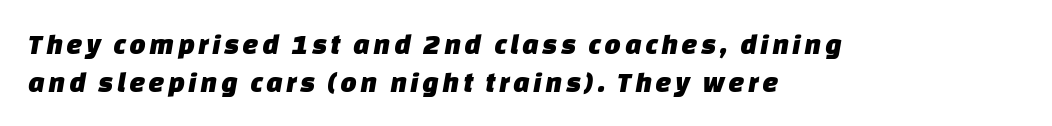
The image shows 29 px sans-serif type; set left-aligned, normal line spacing (1.31x), not underlined; low stroke contrast and a large x-height.
